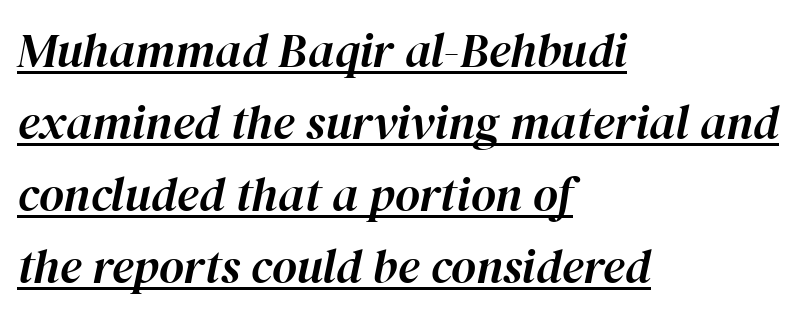
Q: Is the text italic (slanted)? A: Yes, it leans right by about 12 degrees.
Q: Is the text underlined? A: Yes.
Q: How is the paragraph aligned? A: Left-aligned.
Q: Is the spacing between letters normal or unusually wide? A: Normal.
Q: Is the spacing between lines tight, normal or loose? A: Normal.
Q: Width (condensed, normal, or wide)? A: Normal.
Q: Stroke contrast? A: High.
Q: x-height? A: Medium.
Q: Monospaced? A: No.
